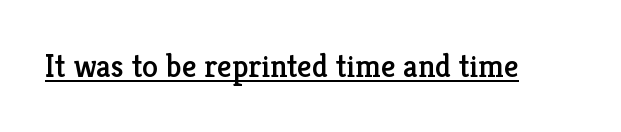
The image shows 32 px serif type, upright; set normal letter spacing, underlined; low stroke contrast and a medium x-height.
